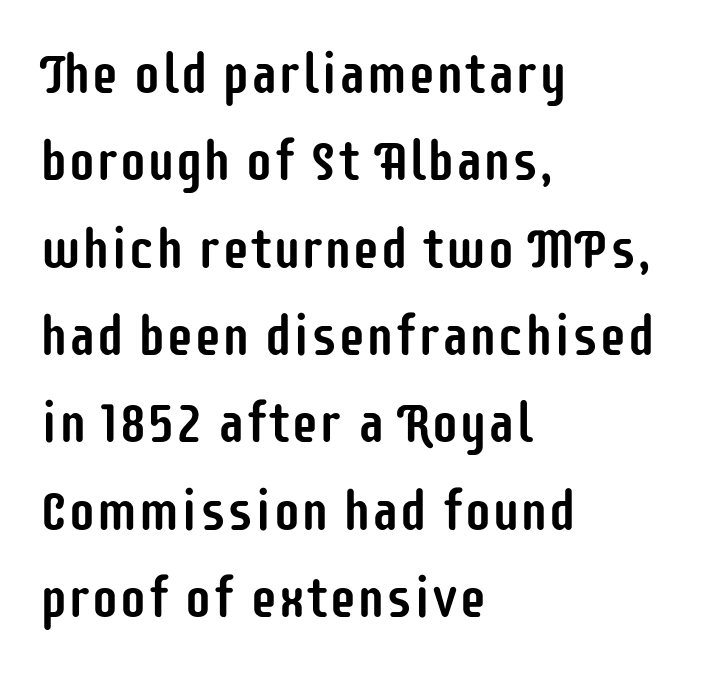
{"serif": "no", "italic": "no", "width": "condensed", "stroke_contrast": "low", "x_height": "large", "monospaced": "no", "underline": "no", "align": "left", "line_spacing": "normal", "line_spacing_ratio": 1.56, "letter_spacing": "normal", "letter_spacing_em": 0.0, "glyph_px": 56}
